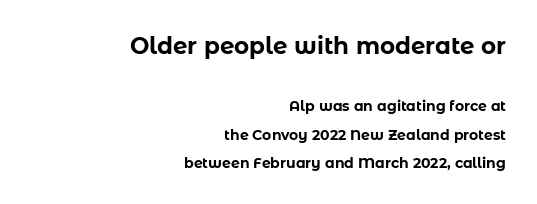
{"italic": "no", "bold": "yes", "underline": "no", "align": "right", "line_spacing": "loose", "line_spacing_ratio": 2.06, "letter_spacing": "normal", "letter_spacing_em": 0.0, "larger_block": "first", "size_ratio": 1.64, "glyph_px": 23}
